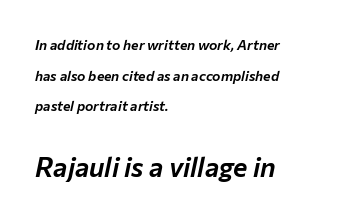
The rendering applies a slant to the glyphs. Widely set lines give the paragraph a tall, airy silhouette. Note: smaller setting up top, larger setting below. Just letters on the line, the space beneath them empty. Caption: multi-line text, flush left, ragged right.
